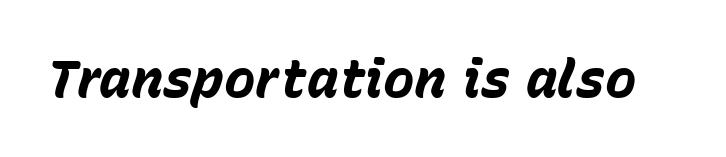
Q: Is the text bold? A: Yes.
Q: Is the text italic (slanted)? A: Yes, it leans right by about 15 degrees.
Q: Is the text underlined? A: No.
Q: Is the spacing between letters normal or unusually wide? A: Normal.
Q: Width (condensed, normal, or wide)? A: Normal.
Q: Stroke contrast? A: Low.
Q: x-height? A: Medium.
Q: Monospaced? A: No.
